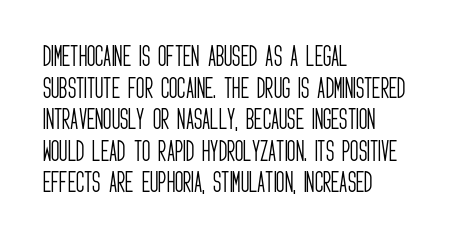
The image shows 23 px text type, upright; set left-aligned, normal line spacing (1.37x), normal letter spacing, not underlined.
